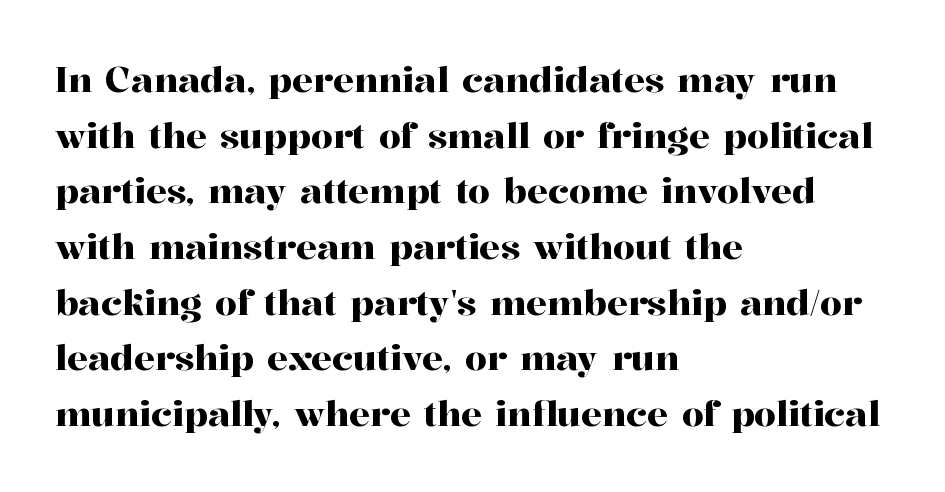
Q: Is the text italic (slanted)? A: No, it is upright.
Q: Is the typeface a serif or a sans-serif typeface? A: Serif.
Q: Is the text underlined? A: No.
Q: How is the paragraph aligned? A: Left-aligned.
Q: Is the spacing between letters normal or unusually wide? A: Normal.
Q: Is the spacing between lines tight, normal or loose? A: Normal.
Q: Width (condensed, normal, or wide)? A: Normal.
Q: Stroke contrast? A: High.
Q: x-height? A: Medium.
Q: Monospaced? A: No.
